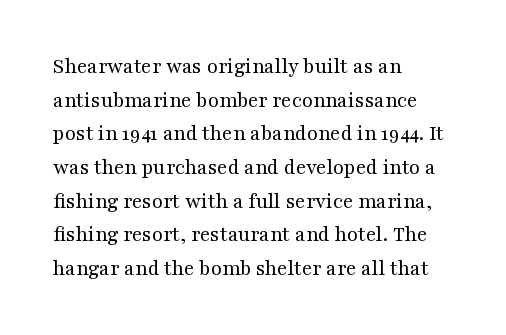
The image shows 22 px text type, upright; set left-aligned, normal line spacing (1.53x), normal letter spacing, not underlined.
